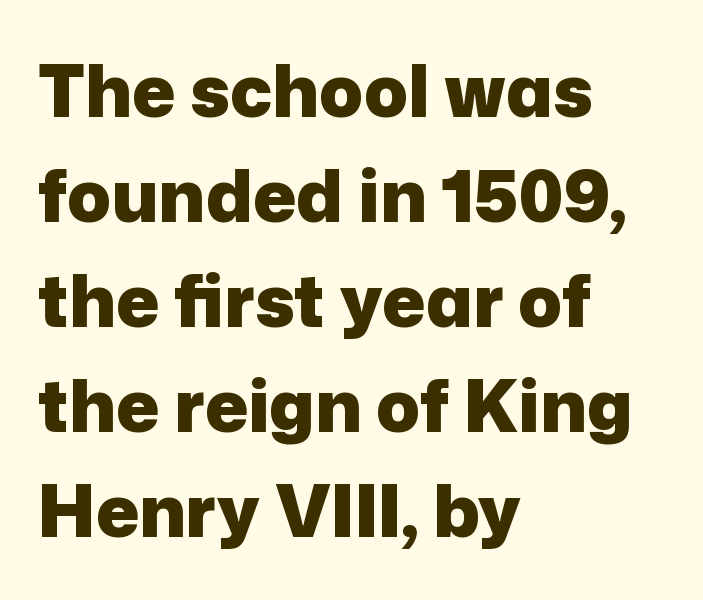
The gap between lines stays unmarked. Summary of weight: heavy, a full bold. Normally led — the rows are evenly, conventionally spaced. Posture: vertical. Are there feet on the stems? There aren't — it's a sans. The type is set solid horizontally, with unmodified tracking.
